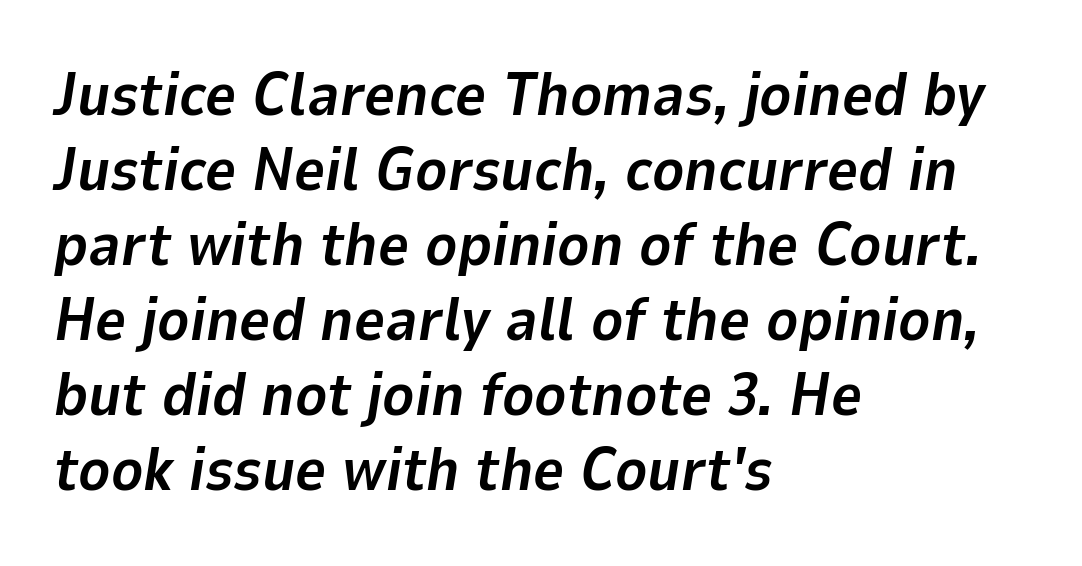
The image shows 60 px bold type, italic (leaning right); set left-aligned, normal line spacing (1.25x), normal letter spacing, not underlined; low stroke contrast and a medium x-height.
